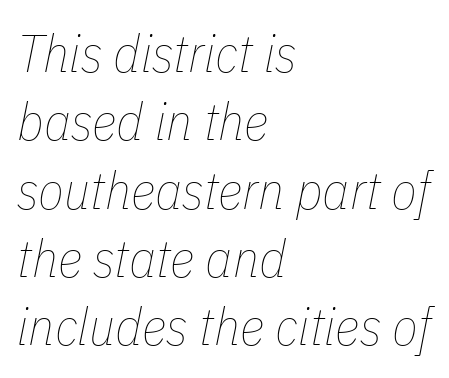
The image shows 53 px thin, condensed type, italic (leaning right); set left-aligned, normal line spacing (1.29x), normal letter spacing, not underlined; low stroke contrast and a medium x-height.
